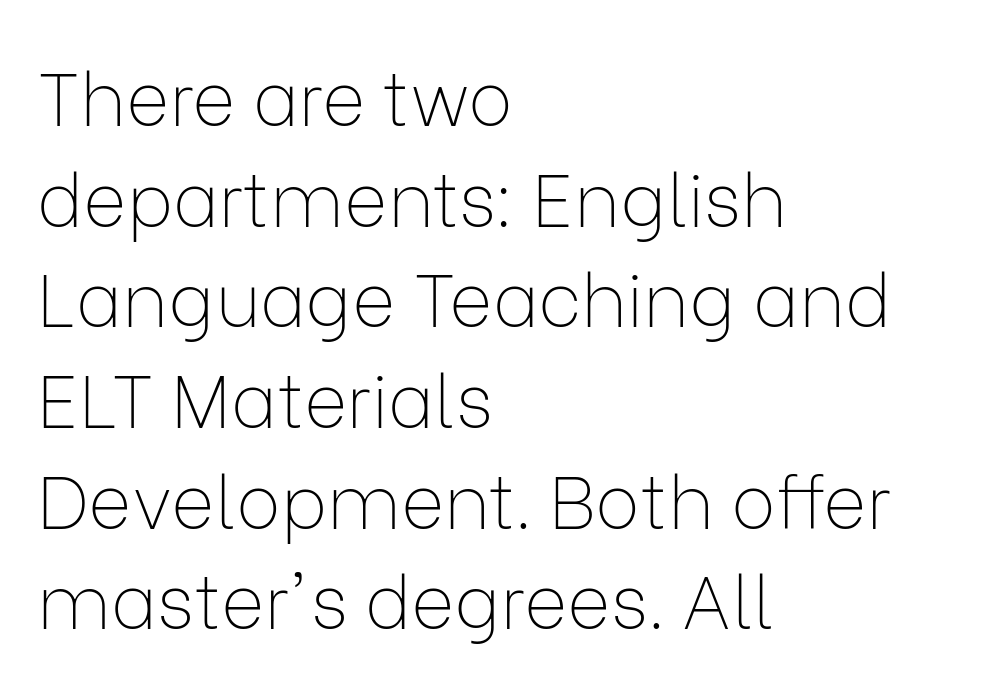
The image shows 74 px thin sans-serif type, upright; set left-aligned, normal line spacing (1.36x), normal letter spacing, not underlined; low stroke contrast and a medium x-height.
